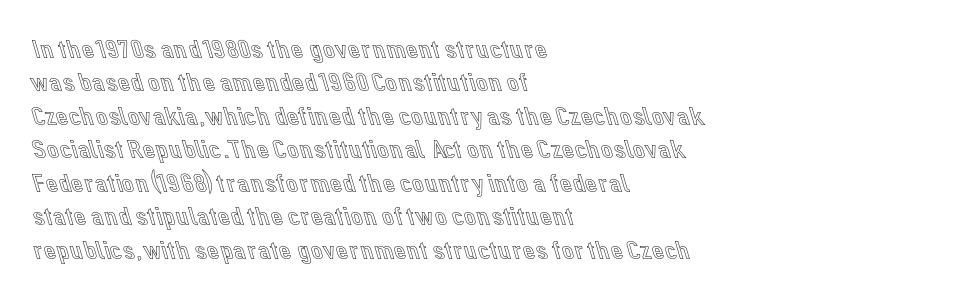
The image shows 27 px text type; set left-aligned, line spacing 1.24x, normal letter spacing, not underlined.
